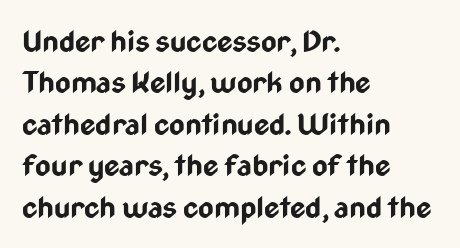
{"serif": "no", "italic": "no", "bold": "yes", "weight": "bold", "width": "condensed", "stroke_contrast": "low", "x_height": "medium", "monospaced": "no", "underline": "no", "align": "left", "line_spacing": "normal", "line_spacing_ratio": 1.38, "letter_spacing": "normal", "letter_spacing_em": 0.0, "glyph_px": 30}
